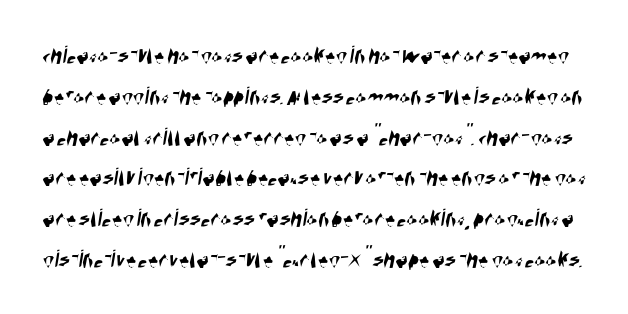
{"underline": "no", "line_spacing": "normal", "line_spacing_ratio": 1.57, "letter_spacing": "normal", "letter_spacing_em": 0.0, "glyph_px": 26}
